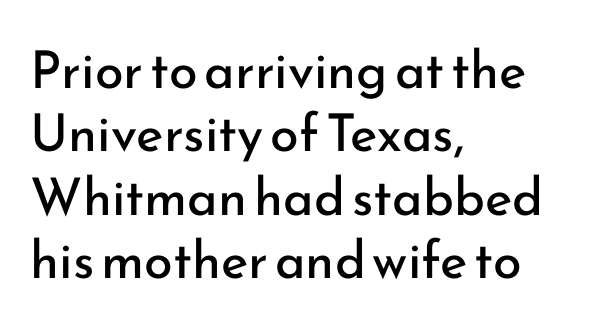
Q: Is the text bold? A: No.
Q: Is the text italic (slanted)? A: No, it is upright.
Q: Is the typeface a serif or a sans-serif typeface? A: Sans-serif.
Q: Is the text underlined? A: No.
Q: How is the paragraph aligned? A: Left-aligned.
Q: Is the spacing between letters normal or unusually wide? A: Normal.
Q: Width (condensed, normal, or wide)? A: Normal.
Q: Stroke contrast? A: Low.
Q: x-height? A: Small.
Q: Monospaced? A: No.
